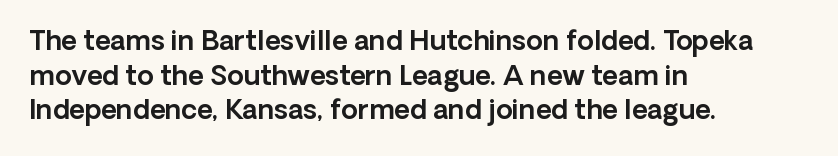
Q: Is the text italic (slanted)? A: No, it is upright.
Q: Is the text underlined? A: No.
Q: How is the paragraph aligned? A: Left-aligned.
Q: Is the spacing between letters normal or unusually wide? A: Normal.
Q: Is the spacing between lines tight, normal or loose? A: Normal.
